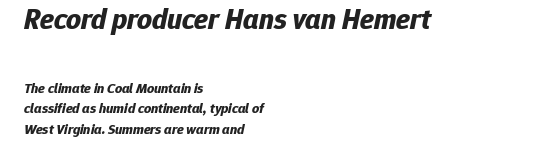
The image shows 29 px bold type, italic (leaning right); set left-aligned, normal line spacing (1.47x), normal letter spacing, not underlined; the first (top) block is 2.07x larger; low stroke contrast and a medium x-height.
